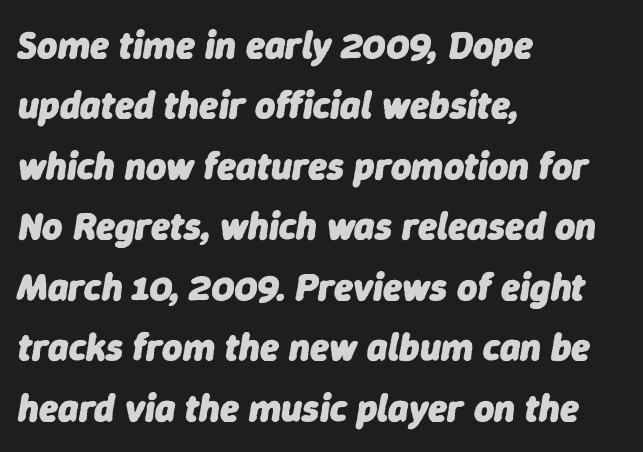
The image shows 39 px heavy type, italic (leaning right); set left-aligned, normal line spacing (1.55x), normal letter spacing, not underlined; low stroke contrast and a medium x-height.
